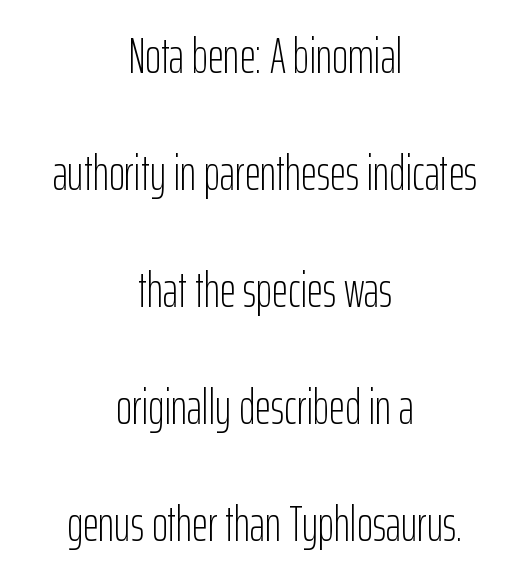
Is the type heavy? It reads as light-to-regular instead. Caption: standard tracking, unaltered. If you folded the block vertically in half, each line would mirror itself in length. Here the designer chose a conventional face with non-uniform glyph widths.
